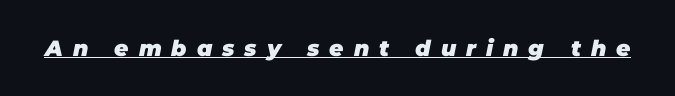
{"italic": "yes", "lean": "right", "slant_degrees": 11, "bold": "yes", "underline": "yes", "letter_spacing": "wide", "letter_spacing_em": 0.45, "glyph_px": 22}
